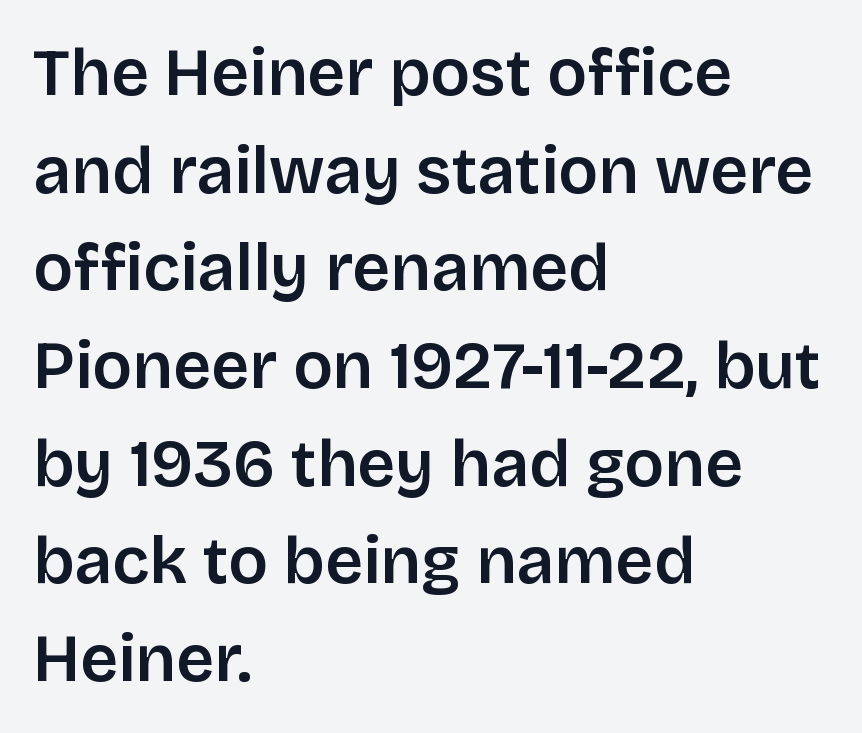
{"serif": "no", "italic": "no", "bold": "semi", "weight": "semibold", "width": "normal", "stroke_contrast": "low", "x_height": "large", "monospaced": "no", "underline": "no", "align": "left", "line_spacing": "normal", "line_spacing_ratio": 1.48, "letter_spacing": "normal", "letter_spacing_em": 0.0, "glyph_px": 66}
